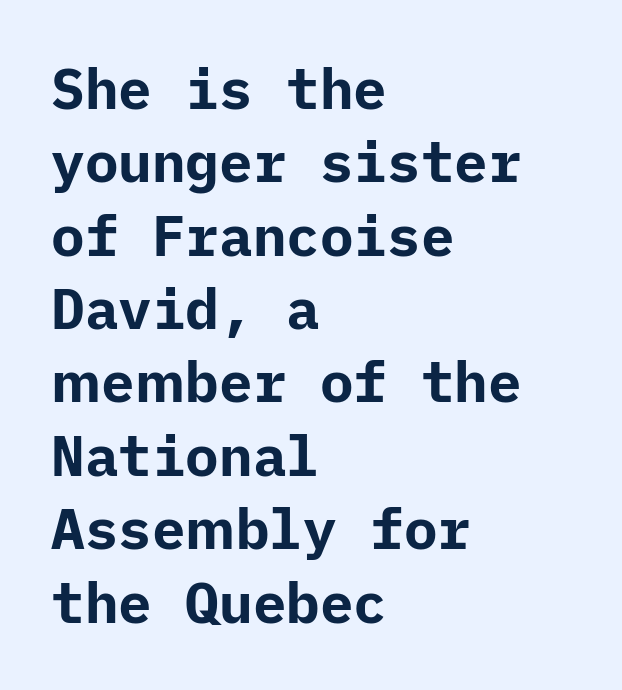
The image shows 56 px bold sans-serif type, upright; set left-aligned, normal line spacing (1.31x), normal letter spacing, not underlined; low stroke contrast and a medium x-height.
